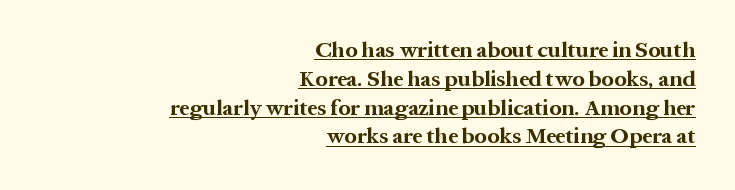
The image shows 22 px bold type, upright; set right-aligned, normal line spacing (1.31x), normal letter spacing, underlined.
